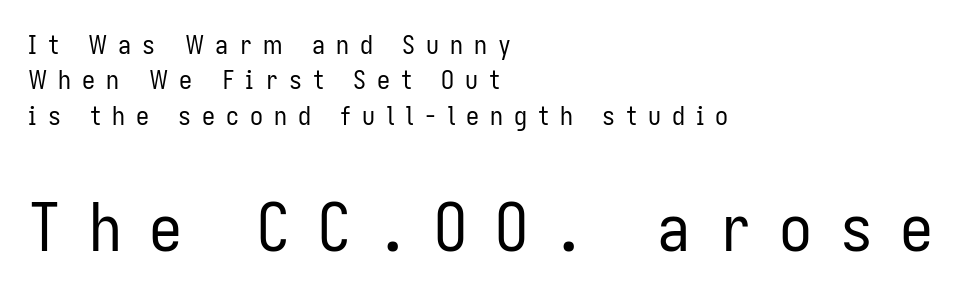
{"serif": "no", "italic": "no", "bold": "no", "weight": "regular", "width": "condensed", "stroke_contrast": "low", "x_height": "medium", "monospaced": "no", "underline": "no", "align": "left", "line_spacing": "normal", "line_spacing_ratio": 1.36, "letter_spacing": "wide", "letter_spacing_em": 0.42, "larger_block": "second", "size_ratio": 2.54, "glyph_px": 66}
